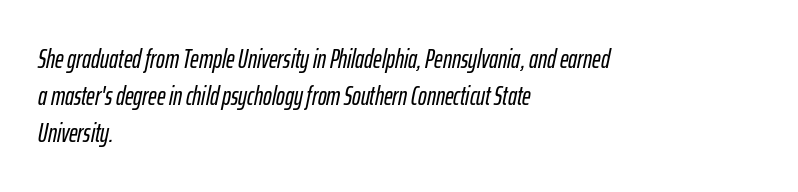
{"italic": "yes", "lean": "right", "slant_degrees": 12, "underline": "no", "align": "left", "line_spacing": "normal", "line_spacing_ratio": 1.42, "letter_spacing": "normal", "letter_spacing_em": 0.0, "glyph_px": 26}
